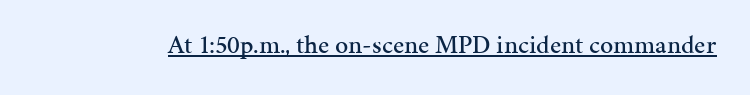
Posture: vertical. Is the letter spacing exaggerated? No — it looks like the ordinary default. These characters rest on top of a visible drawn line.
